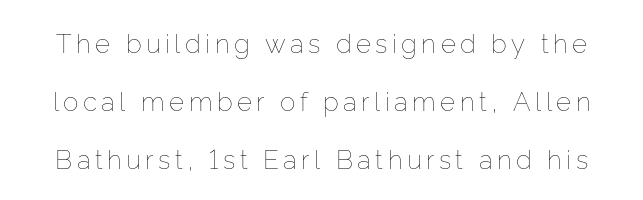
The image shows 26 px text type, upright; set loose line spacing (2.24x), not underlined.
